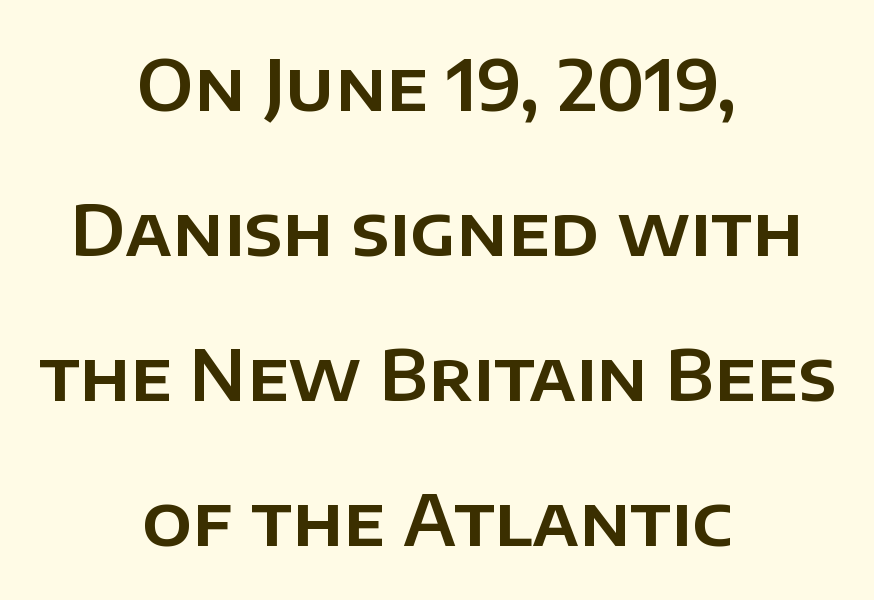
This is the regular roman posture of the typeface. Is this a sans? Yes — the strokes have no serifs. Each word holds together tightly as a unit, with standard inter-letter gaps. Short and long lines alike share a common midpoint. Varying glyph widths throughout — classic text-font behaviour.
